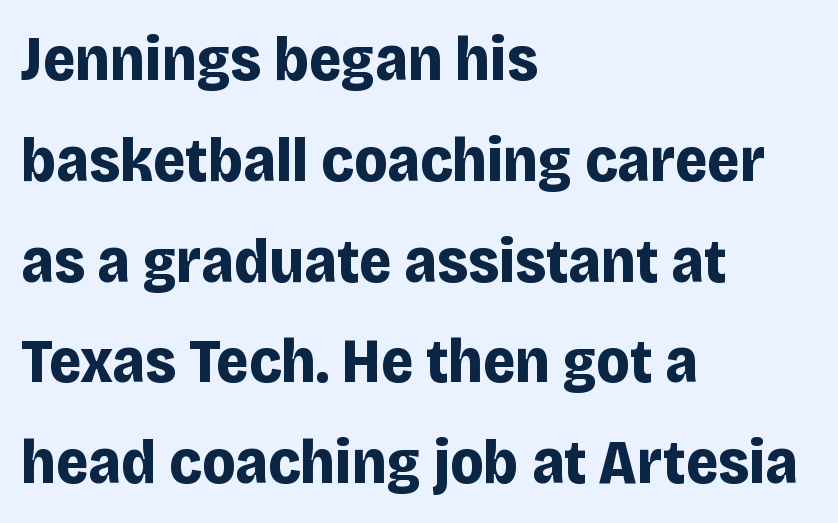
{"serif": "no", "italic": "no", "bold": "yes", "weight": "bold", "width": "normal", "stroke_contrast": "low", "x_height": "large", "monospaced": "no", "underline": "no", "align": "left", "line_spacing": "normal", "line_spacing_ratio": 1.6, "letter_spacing": "normal", "letter_spacing_em": 0.0, "glyph_px": 63}
